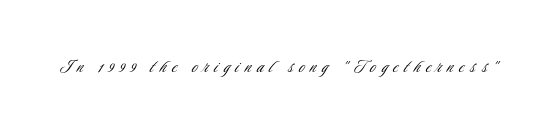
The baseline area is clear. No heavy texture on the line: the type isn't bold. The tracking jumps out immediately: characters are airy and widely separated.
